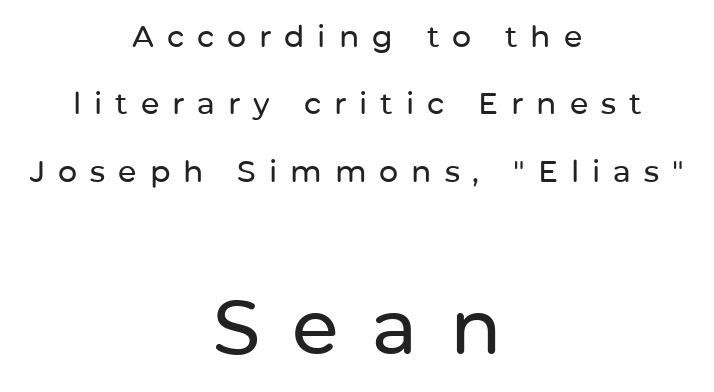
Q: Is the text italic (slanted)? A: No, it is upright.
Q: Is the typeface a serif or a sans-serif typeface? A: Sans-serif.
Q: Is the text underlined? A: No.
Q: How is the paragraph aligned? A: Centered.
Q: Is the spacing between letters normal or unusually wide? A: Unusually wide.
Q: Is the spacing between lines tight, normal or loose? A: Loose.
Q: Which block of text is set in a larger size, the first (top) or the second (bottom)? A: The second (bottom) one.
Q: Width (condensed, normal, or wide)? A: Normal.
Q: Stroke contrast? A: Low.
Q: x-height? A: Medium.
Q: Monospaced? A: No.
